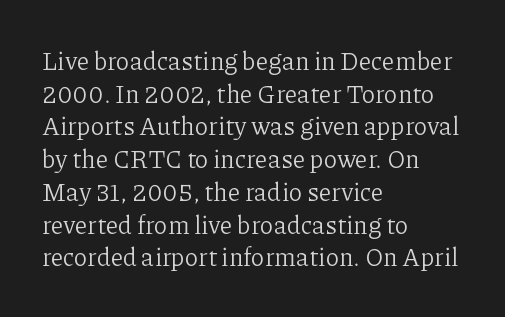
The image shows 25 px text type, upright; set left-aligned, normal line spacing (1.31x), normal letter spacing, not underlined.
